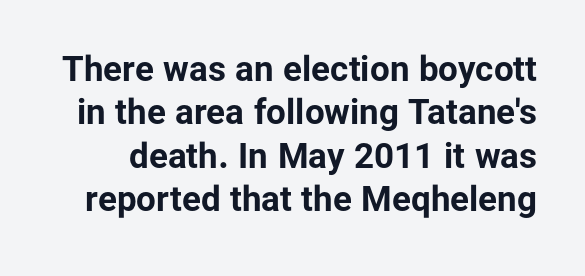
{"serif": "no", "italic": "no", "bold": "yes", "weight": "bold", "width": "normal", "stroke_contrast": "low", "x_height": "medium", "monospaced": "no", "underline": "no", "line_spacing_ratio": 1.24, "letter_spacing": "normal", "letter_spacing_em": 0.0, "glyph_px": 35}
